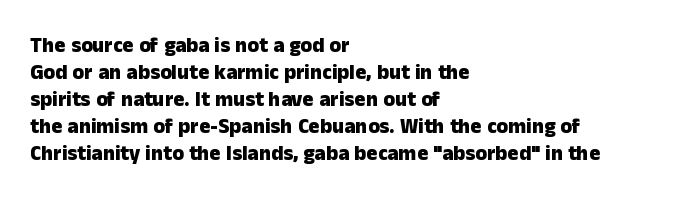
{"italic": "no", "bold": "yes", "underline": "no", "align": "left", "line_spacing": "normal", "line_spacing_ratio": 1.29, "letter_spacing": "normal", "letter_spacing_em": 0.0, "glyph_px": 21}
